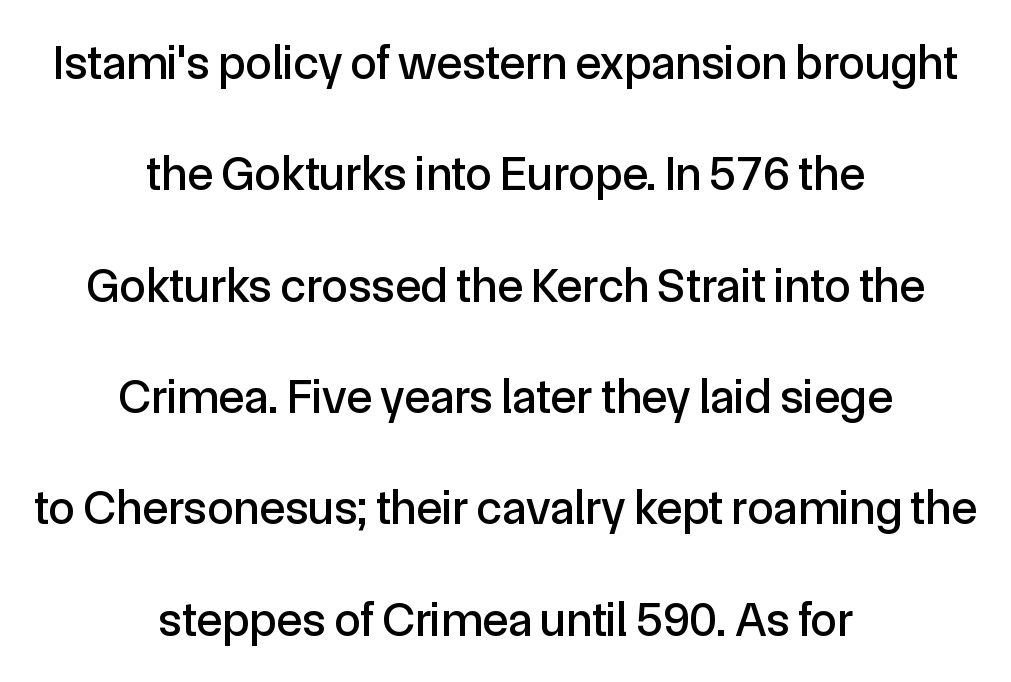
The image shows 48 px sans-serif type, upright; set centered, loose line spacing (2.32x), normal letter spacing, not underlined; a medium x-height.
